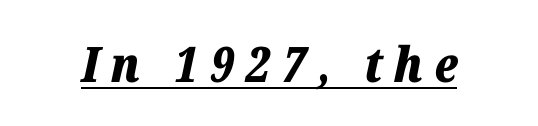
{"italic": "yes", "lean": "right", "slant_degrees": 12, "bold": "yes", "weight": "bold", "width": "normal", "stroke_contrast": "low", "x_height": "medium", "monospaced": "no", "underline": "yes", "letter_spacing": "wide", "letter_spacing_em": 0.23, "glyph_px": 49}
